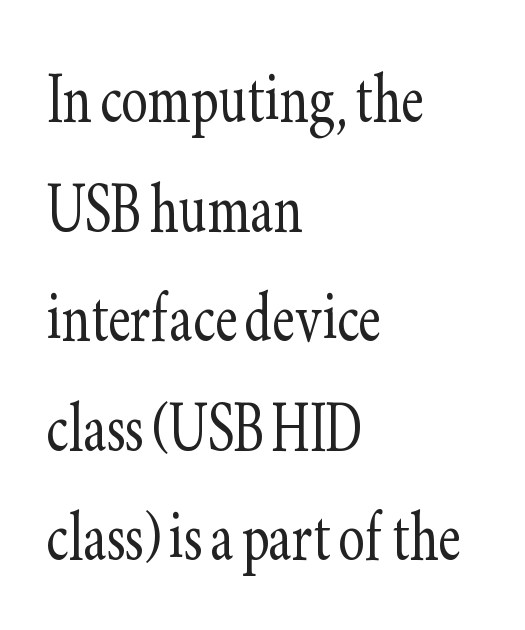
{"serif": "yes", "italic": "no", "bold": "no", "weight": "light", "width": "condensed", "stroke_contrast": "low", "x_height": "small", "monospaced": "no", "underline": "no", "align": "left", "line_spacing": "normal", "line_spacing_ratio": 1.37, "letter_spacing": "normal", "letter_spacing_em": 0.0, "glyph_px": 80}
